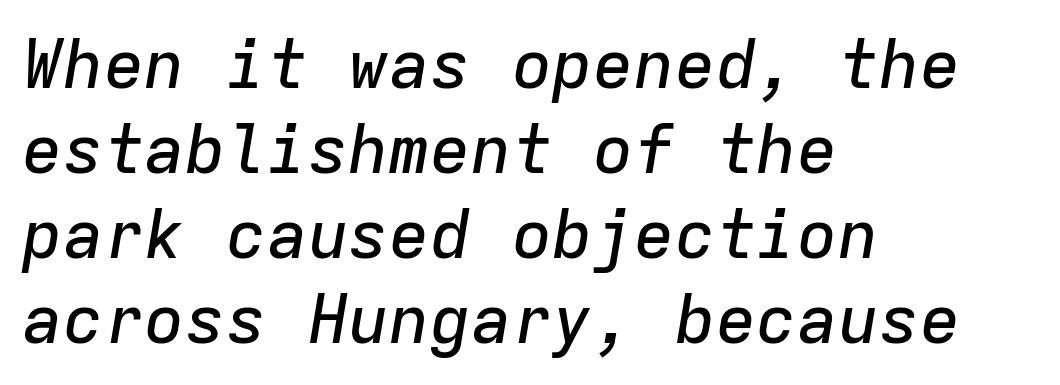
The image shows 68 px text type, italic (leaning right), monospaced; set left-aligned, normal line spacing (1.25x), normal letter spacing, not underlined; low stroke contrast and a medium x-height.
